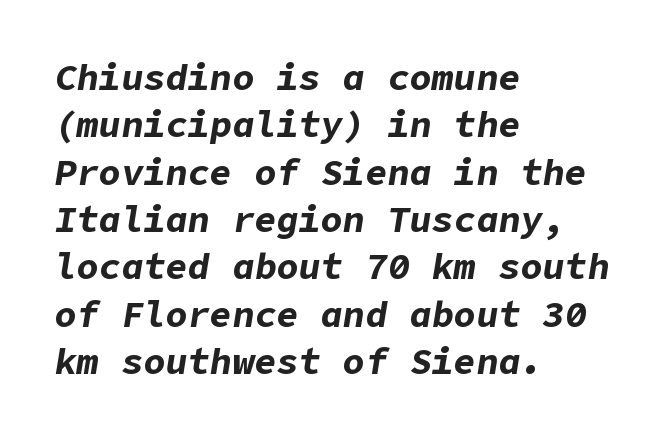
Q: Is the text bold? A: Yes.
Q: Is the text italic (slanted)? A: Yes, it leans right by about 9 degrees.
Q: Is the text underlined? A: No.
Q: How is the paragraph aligned? A: Left-aligned.
Q: Is the spacing between letters normal or unusually wide? A: Normal.
Q: Is the spacing between lines tight, normal or loose? A: Normal.
Q: Width (condensed, normal, or wide)? A: Normal.
Q: Stroke contrast? A: Low.
Q: x-height? A: Medium.
